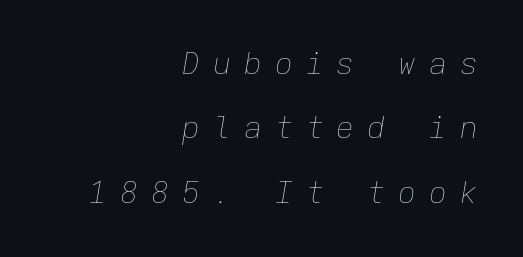
Compared with ordinary roman type, these characters are visibly tilted. The letterforms stand isolated, each surrounded by extra space. Leading is clearly above the norm, producing a sparse column. No letter is thick-stroked: the sample isn't bold.
